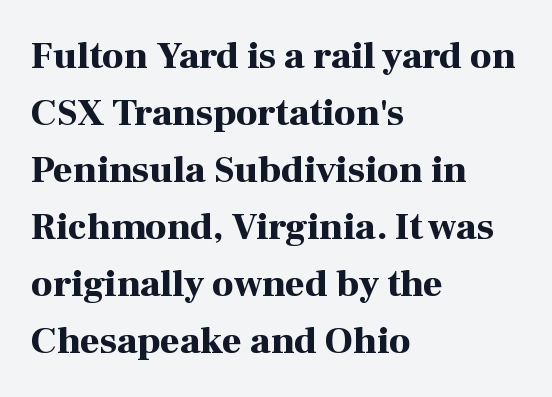
{"serif": "yes", "italic": "no", "bold": "yes", "weight": "bold", "width": "normal", "stroke_contrast": "high", "x_height": "medium", "monospaced": "no", "underline": "no", "align": "left", "line_spacing": "normal", "line_spacing_ratio": 1.5, "letter_spacing": "normal", "letter_spacing_em": 0.0, "glyph_px": 38}
